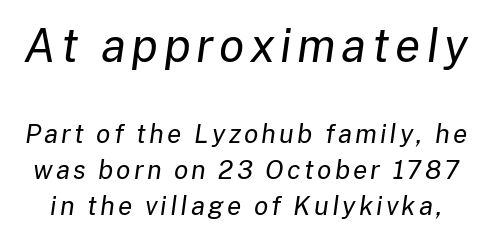
{"italic": "yes", "lean": "right", "slant_degrees": 8, "bold": "no", "weight": "regular", "width": "normal", "stroke_contrast": "low", "x_height": "medium", "monospaced": "no", "underline": "no", "line_spacing": "normal", "line_spacing_ratio": 1.38, "larger_block": "first", "size_ratio": 1.77, "glyph_px": 46}
